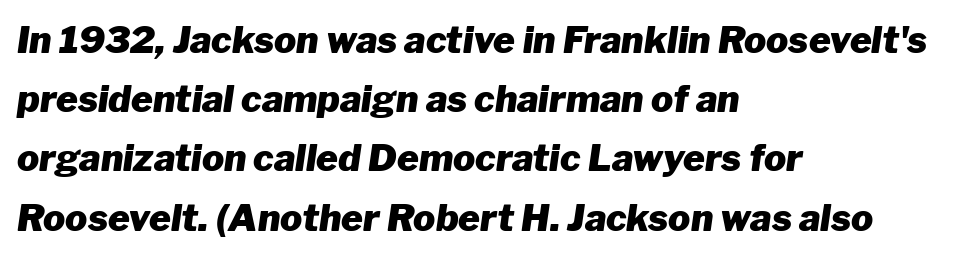
{"italic": "yes", "lean": "right", "slant_degrees": 8, "bold": "yes", "weight": "heavy", "width": "normal", "stroke_contrast": "low", "x_height": "medium", "monospaced": "no", "underline": "no", "align": "left", "line_spacing": "normal", "line_spacing_ratio": 1.6, "letter_spacing": "normal", "letter_spacing_em": 0.0, "glyph_px": 37}
